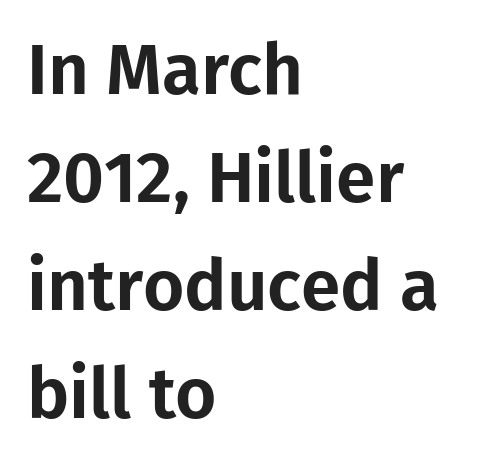
{"serif": "no", "italic": "no", "width": "normal", "stroke_contrast": "low", "x_height": "medium", "monospaced": "no", "underline": "no", "align": "left", "line_spacing": "normal", "line_spacing_ratio": 1.52, "letter_spacing": "normal", "letter_spacing_em": 0.0, "glyph_px": 71}
